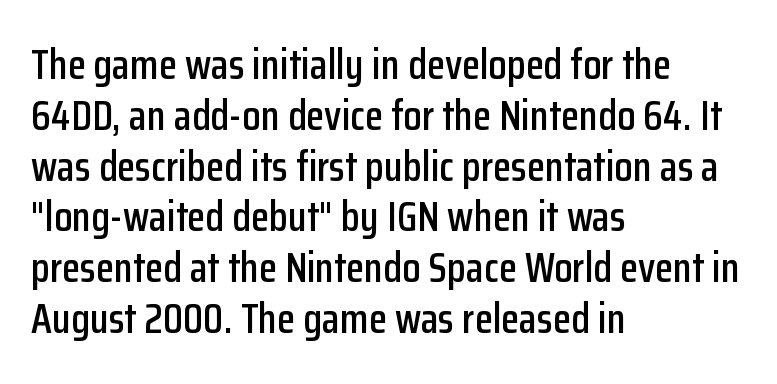
The image shows 42 px condensed sans-serif type, upright; set left-aligned, line spacing 1.21x, normal letter spacing, not underlined; low stroke contrast and a medium x-height.
